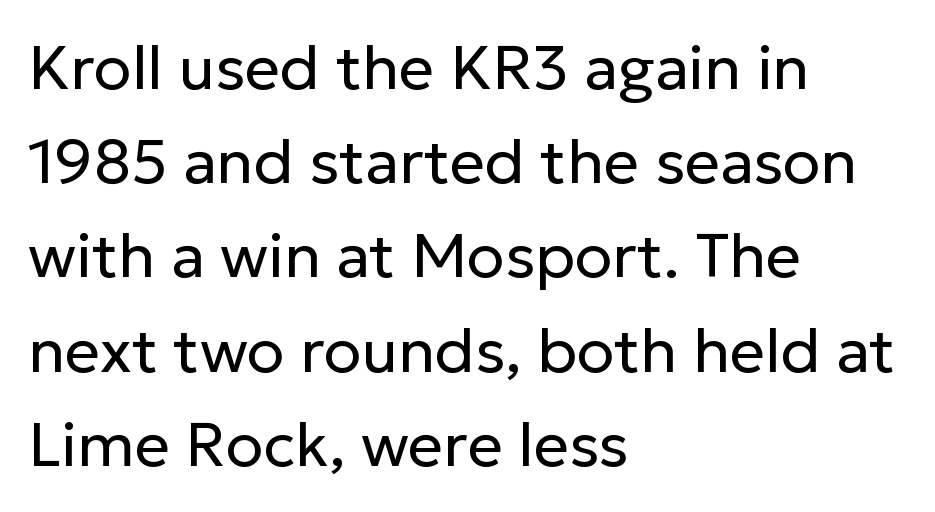
Q: Is the text bold? A: No.
Q: Is the text italic (slanted)? A: No, it is upright.
Q: Is the typeface a serif or a sans-serif typeface? A: Sans-serif.
Q: Is the text underlined? A: No.
Q: How is the paragraph aligned? A: Left-aligned.
Q: Is the spacing between letters normal or unusually wide? A: Normal.
Q: Is the spacing between lines tight, normal or loose? A: Normal.
Q: Width (condensed, normal, or wide)? A: Normal.
Q: Stroke contrast? A: Low.
Q: x-height? A: Medium.
Q: Monospaced? A: No.
